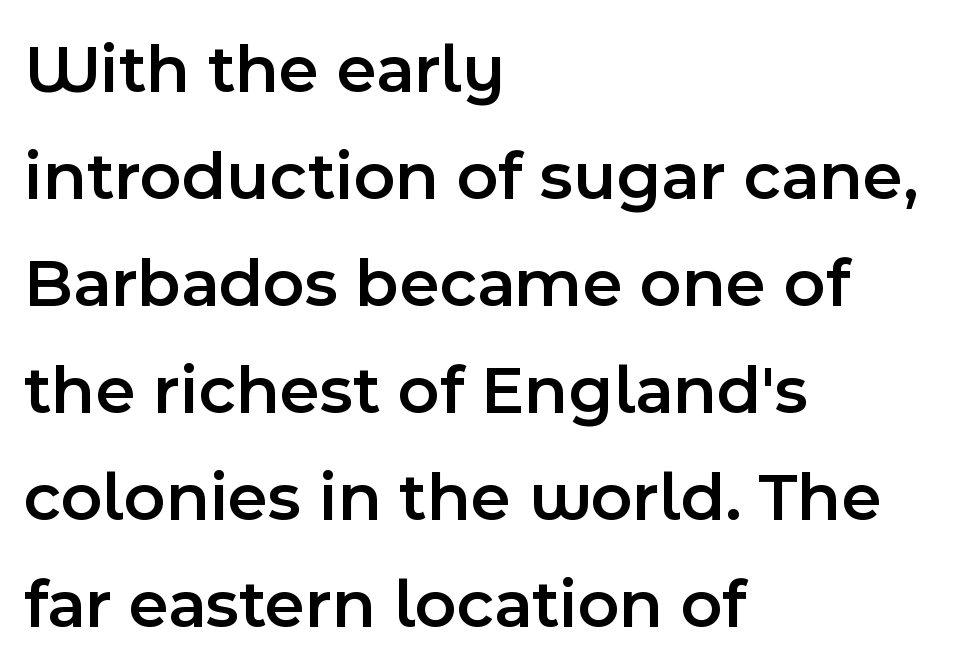
{"serif": "no", "italic": "no", "bold": "semi", "weight": "semibold", "width": "normal", "x_height": "medium", "monospaced": "no", "underline": "no", "align": "left", "line_spacing": "normal", "line_spacing_ratio": 1.53, "letter_spacing": "normal", "letter_spacing_em": 0.0, "glyph_px": 70}
